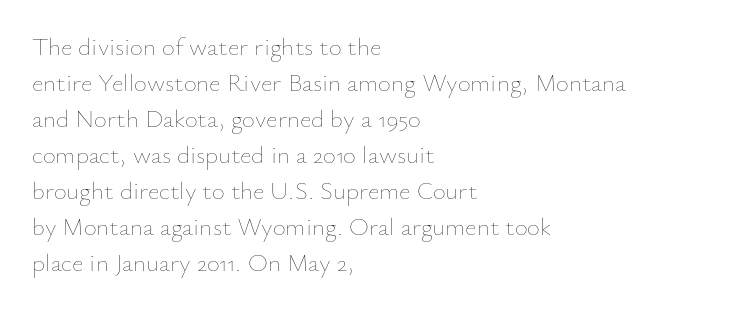
{"italic": "no", "bold": "no", "underline": "no", "align": "left", "line_spacing": "normal", "line_spacing_ratio": 1.44, "letter_spacing": "normal", "letter_spacing_em": 0.0, "glyph_px": 25}
